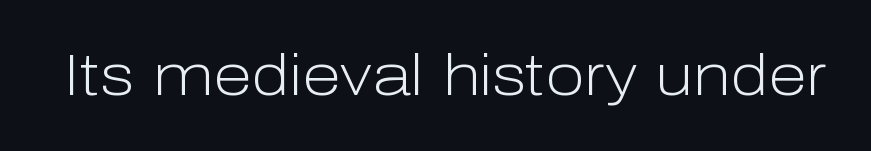
Ascenders rise straight up at ninety degrees. The area under the type is left untouched. Do the characters align in a grid? No, the font is proportional. This sample uses plain, unmodified letter spacing. Classification — sans serif. The passage shown is not bold in any degree.
